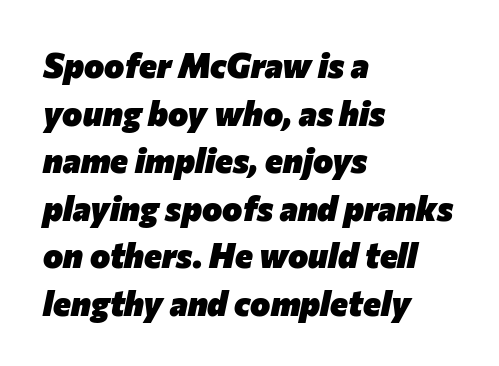
Does the weight exceed regular? Yes, all the way to bold. Summary of vertical rhythm: regular, with standard interline spacing. A student would call this left alignment; a typographer would say flush left, rag right. Proportional: the letters do not fall into vertical columns. The zone under the glyphs is completely vacant.
